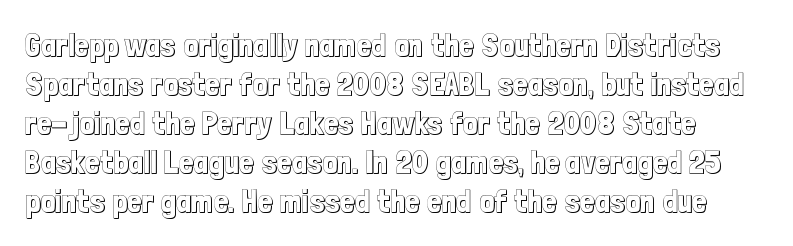
Q: Is the text italic (slanted)? A: No, it is upright.
Q: Is the text underlined? A: No.
Q: Is the spacing between letters normal or unusually wide? A: Normal.
Q: Width (condensed, normal, or wide)? A: Condensed.
Q: x-height? A: Medium.
Q: Monospaced? A: No.
